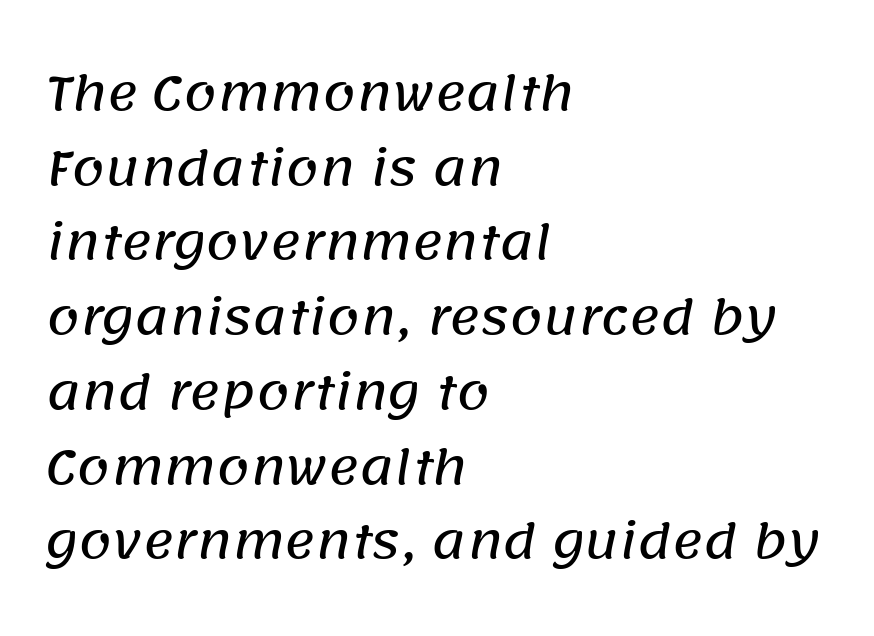
Q: Is the typeface a serif or a sans-serif typeface? A: Sans-serif.
Q: Is the text underlined? A: No.
Q: How is the paragraph aligned? A: Left-aligned.
Q: Is the spacing between letters normal or unusually wide? A: Normal.
Q: Is the spacing between lines tight, normal or loose? A: Normal.
Q: Width (condensed, normal, or wide)? A: Normal.
Q: Stroke contrast? A: Low.
Q: x-height? A: Large.
Q: Monospaced? A: No.
